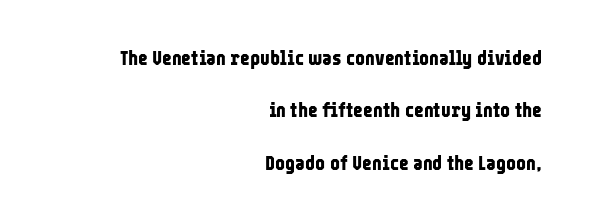
The image shows 21 px bold type, upright; set right-aligned, loose line spacing (2.49x), normal letter spacing, not underlined.
